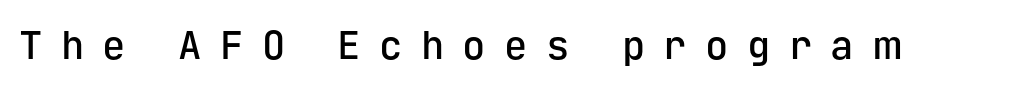
Q: Is the text bold? A: Semi-bold.
Q: Is the text italic (slanted)? A: No, it is upright.
Q: Is the typeface a serif or a sans-serif typeface? A: Sans-serif.
Q: Is the text underlined? A: No.
Q: Is the spacing between letters normal or unusually wide? A: Unusually wide.
Q: Width (condensed, normal, or wide)? A: Normal.
Q: Stroke contrast? A: Low.
Q: x-height? A: Medium.
Q: Monospaced? A: Yes.
